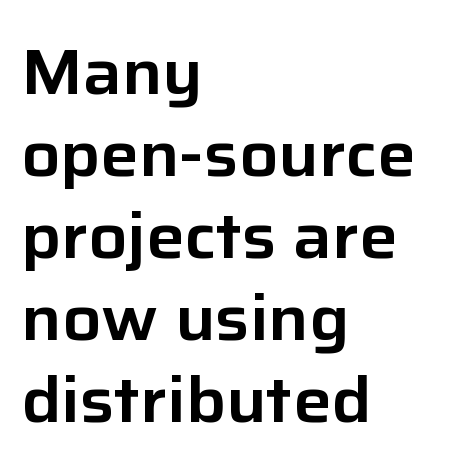
Q: Is the text italic (slanted)? A: No, it is upright.
Q: Is the typeface a serif or a sans-serif typeface? A: Sans-serif.
Q: Is the text underlined? A: No.
Q: How is the paragraph aligned? A: Left-aligned.
Q: Is the spacing between letters normal or unusually wide? A: Normal.
Q: Is the spacing between lines tight, normal or loose? A: Normal.
Q: Width (condensed, normal, or wide)? A: Normal.
Q: Stroke contrast? A: Low.
Q: x-height? A: Medium.
Q: Monospaced? A: No.
